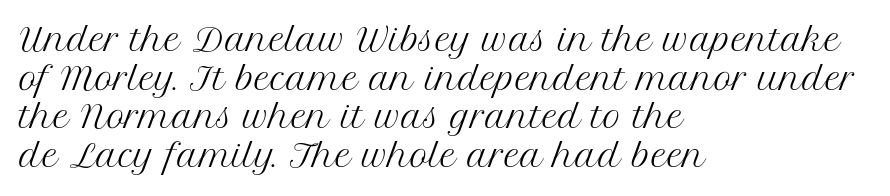
Q: Is the text bold? A: No.
Q: Is the text italic (slanted)? A: Yes.
Q: Is the text underlined? A: No.
Q: How is the paragraph aligned? A: Left-aligned.
Q: Is the spacing between letters normal or unusually wide? A: Normal.
Q: Is the spacing between lines tight, normal or loose? A: Normal.
Q: Width (condensed, normal, or wide)? A: Normal.
Q: Stroke contrast? A: Medium.
Q: x-height? A: Medium.
Q: Monospaced? A: No.
